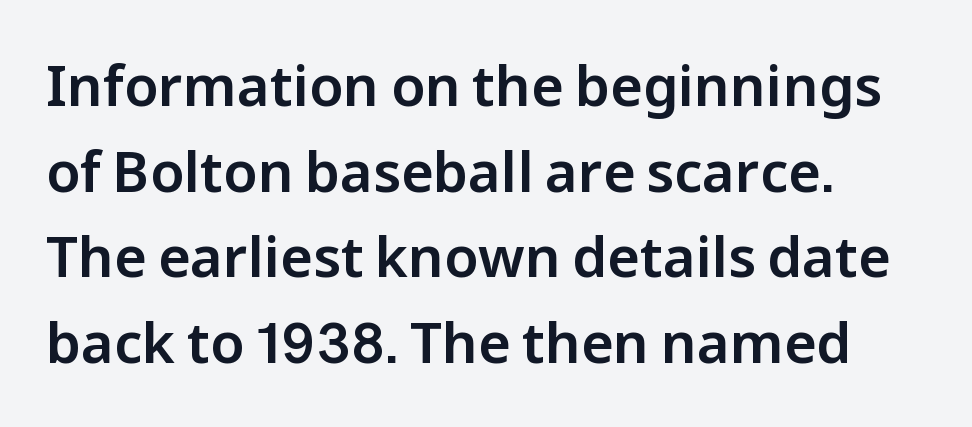
The horizontal fit of the characters is conventional and even. If you measured baseline to baseline, you'd find a middling distance. Notice how the stems are strictly vertical — no italics here. Each letter keeps its own natural width here, so spacing adapts to shape.
